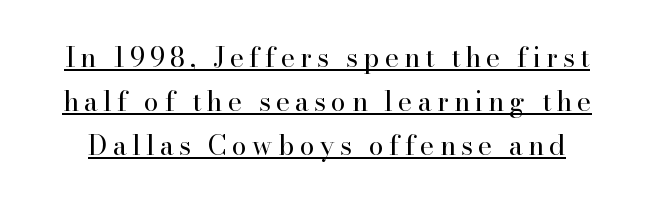
The passage shown is underscored from start to finish. Ascenders rise straight up at ninety degrees. The rows are spaced the way most documents space them. These glyphs show unthickened strokes, regular width or finer.
